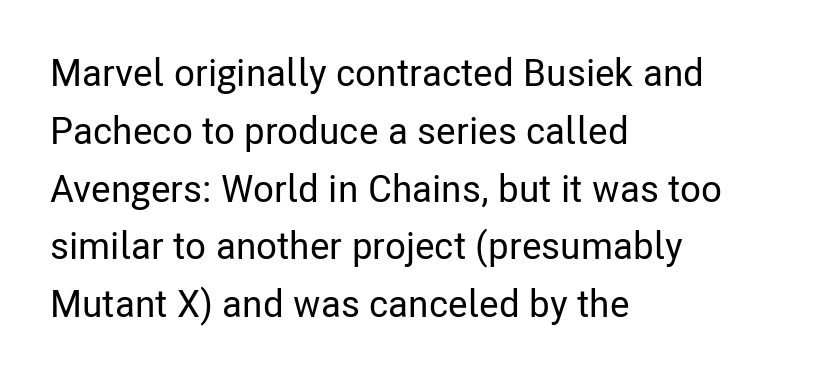
The space directly below the letters is spotless. Quick note: interline space is typical. Caption: standard tracking, unaltered. One-word summary of the alignment: left.
